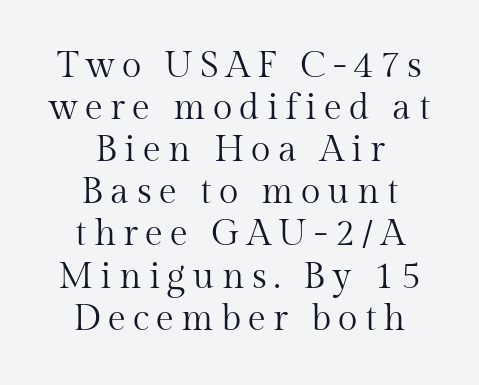
Q: Is the text bold? A: No.
Q: Is the text italic (slanted)? A: No, it is upright.
Q: Is the typeface a serif or a sans-serif typeface? A: Serif.
Q: Is the text underlined? A: No.
Q: How is the paragraph aligned? A: Centered.
Q: Is the spacing between letters normal or unusually wide? A: Unusually wide.
Q: Width (condensed, normal, or wide)? A: Normal.
Q: Stroke contrast? A: Medium.
Q: x-height? A: Medium.
Q: Monospaced? A: No.
